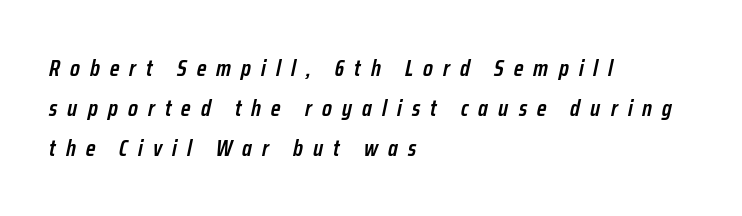
The characters look somewhat weighty, a semibold short of true bold. Tracking value appears strongly positive — letters spread wide. Italic: yes, the glyphs are oblique. Nobody drew a line under any word here. Each line starts at the same left margin while the right side varies.
